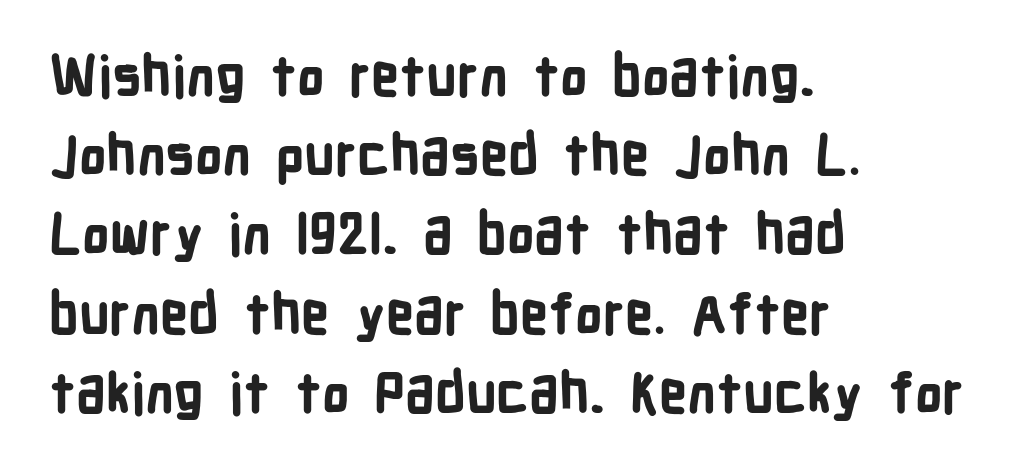
Q: Is the text bold? A: Yes.
Q: Is the text italic (slanted)? A: No, it is upright.
Q: Is the typeface a serif or a sans-serif typeface? A: Sans-serif.
Q: Is the text underlined? A: No.
Q: How is the paragraph aligned? A: Left-aligned.
Q: Is the spacing between letters normal or unusually wide? A: Normal.
Q: Is the spacing between lines tight, normal or loose? A: Normal.
Q: Width (condensed, normal, or wide)? A: Condensed.
Q: Stroke contrast? A: Low.
Q: x-height? A: Medium.
Q: Monospaced? A: No.
